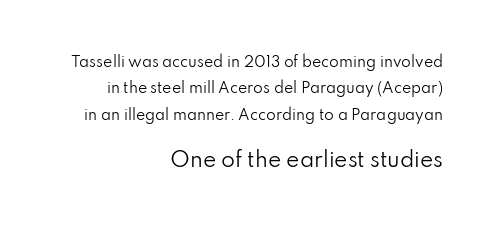
{"italic": "no", "bold": "no", "underline": "no", "align": "right", "line_spacing_ratio": 1.88, "letter_spacing": "normal", "letter_spacing_em": 0.0, "larger_block": "second", "size_ratio": 1.43, "glyph_px": 20}
